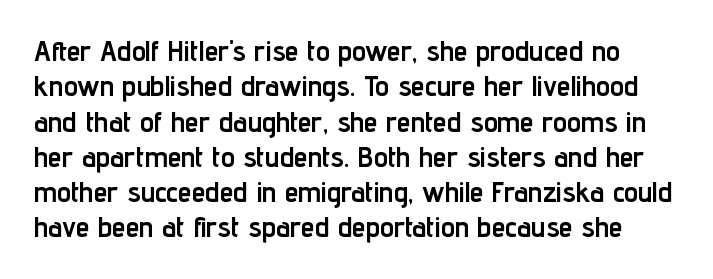
Q: Is the text bold? A: Yes.
Q: Is the text italic (slanted)? A: No, it is upright.
Q: Is the typeface a serif or a sans-serif typeface? A: Sans-serif.
Q: Is the text underlined? A: No.
Q: Is the spacing between letters normal or unusually wide? A: Normal.
Q: Is the spacing between lines tight, normal or loose? A: Normal.
Q: Width (condensed, normal, or wide)? A: Condensed.
Q: Stroke contrast? A: Low.
Q: x-height? A: Medium.
Q: Monospaced? A: No.
